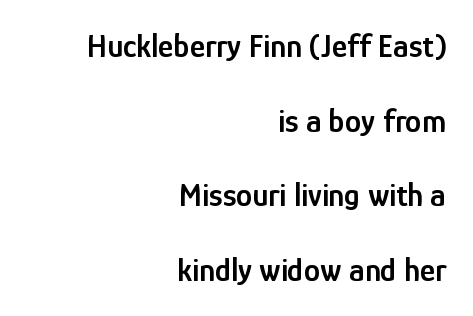
{"serif": "no", "italic": "no", "bold": "semi", "weight": "semibold", "width": "condensed", "stroke_contrast": "low", "x_height": "medium", "monospaced": "no", "underline": "no", "align": "right", "line_spacing": "loose", "line_spacing_ratio": 2.26, "letter_spacing": "normal", "letter_spacing_em": 0.0, "glyph_px": 33}
